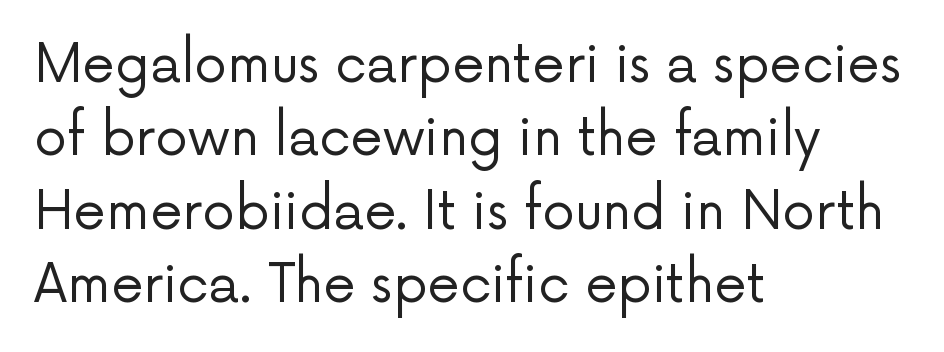
It's the straight-up-and-down kind of type. Stems and bowls with no extra thickness — not bold. You could call the tracking neutral — neither tight nor loose. Look at the bottom of the vertical strokes: they stop flat, with no serifs. This sample is left-justified, so line endings fall wherever the words run out.
